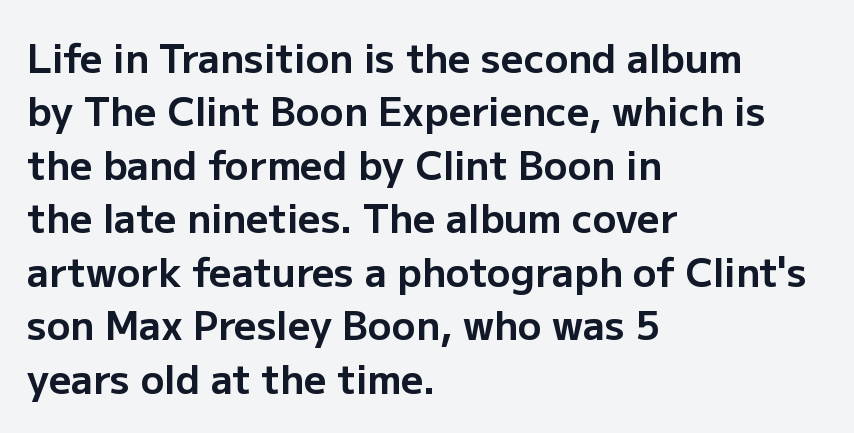
The compositor pushed each line to the left boundary. Nothing sits at the stroke ends, so this counts as sans-serif. Each new line begins a customary step beneath the previous one. These lines keep a tight, regular rhythm from letter to letter. This is the regular roman posture of the typeface. Letters rest on an invisible, unmarked baseline.
